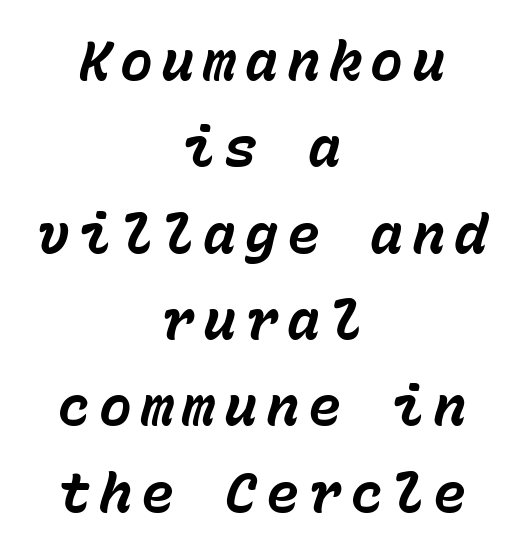
{"italic": "yes", "lean": "right", "slant_degrees": 15, "bold": "yes", "weight": "bold", "width": "normal", "stroke_contrast": "low", "x_height": "medium", "monospaced": "yes", "underline": "no", "align": "center", "line_spacing": "normal", "line_spacing_ratio": 1.57, "glyph_px": 55}
